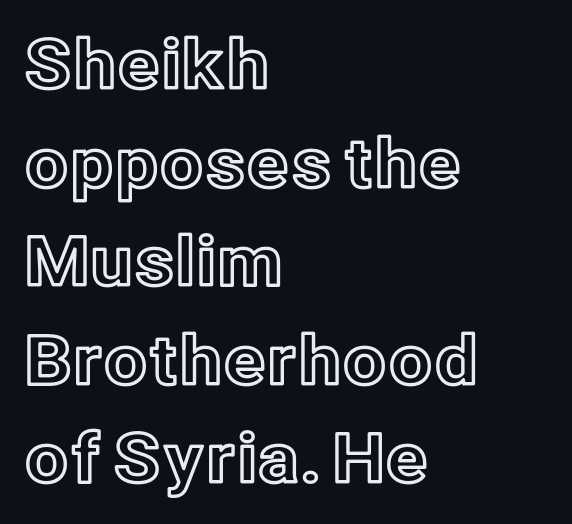
Q: Is the text italic (slanted)? A: No, it is upright.
Q: Is the text underlined? A: No.
Q: How is the paragraph aligned? A: Left-aligned.
Q: Is the spacing between letters normal or unusually wide? A: Normal.
Q: Is the spacing between lines tight, normal or loose? A: Normal.
Q: Width (condensed, normal, or wide)? A: Normal.
Q: x-height? A: Medium.
Q: Monospaced? A: No.
